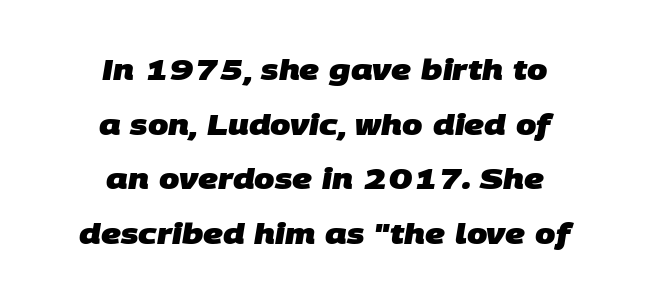
{"serif": "no", "bold": "yes", "weight": "heavy", "width": "normal", "stroke_contrast": "low", "x_height": "large", "monospaced": "no", "underline": "no", "align": "center", "line_spacing_ratio": 1.88, "letter_spacing": "normal", "letter_spacing_em": 0.0, "glyph_px": 29}
